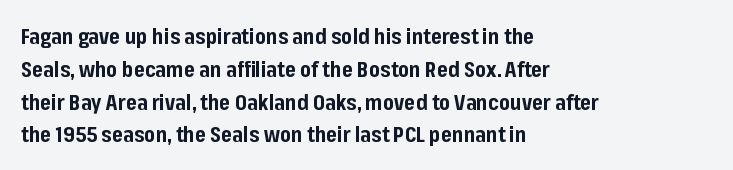
Q: Is the text bold? A: Yes.
Q: Is the text italic (slanted)? A: No, it is upright.
Q: Is the text underlined? A: No.
Q: How is the paragraph aligned? A: Left-aligned.
Q: Is the spacing between letters normal or unusually wide? A: Normal.
Q: Is the spacing between lines tight, normal or loose? A: Normal.
